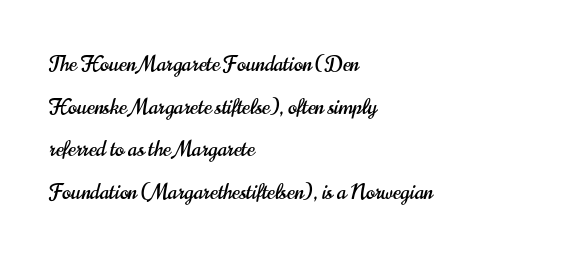
{"underline": "no", "align": "left", "line_spacing": "loose", "line_spacing_ratio": 2.03, "letter_spacing": "normal", "letter_spacing_em": 0.0, "glyph_px": 21}
